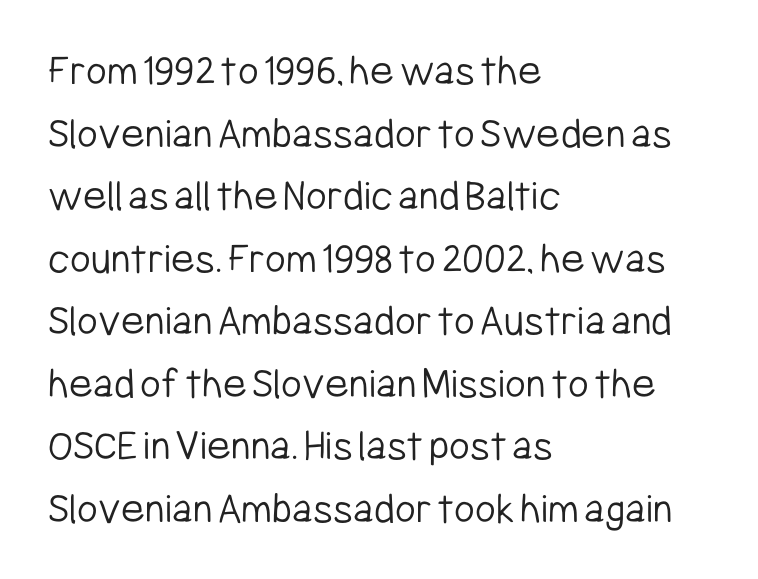
Does the type have serifs? No, each stem ends abruptly. The lettering stays uniformly vertical, giving the passage a roman look. The gaps between neighbouring characters are ordinary and unremarkable. Rows of type keep a routine distance in the vertical direction. Only glyphs here, with clear space below each row.
